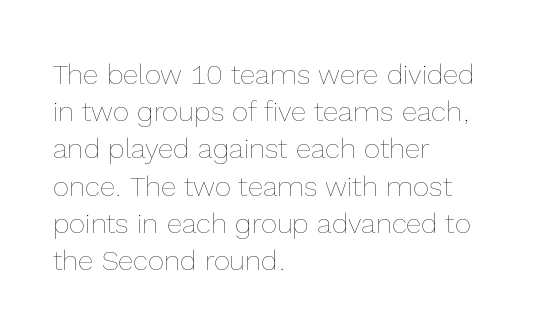
Q: Is the text bold? A: No.
Q: Is the text italic (slanted)? A: No, it is upright.
Q: Is the text underlined? A: No.
Q: How is the paragraph aligned? A: Left-aligned.
Q: Is the spacing between letters normal or unusually wide? A: Normal.
Q: Is the spacing between lines tight, normal or loose? A: Normal.
Q: Width (condensed, normal, or wide)? A: Normal.
Q: x-height? A: Medium.
Q: Monospaced? A: No.
